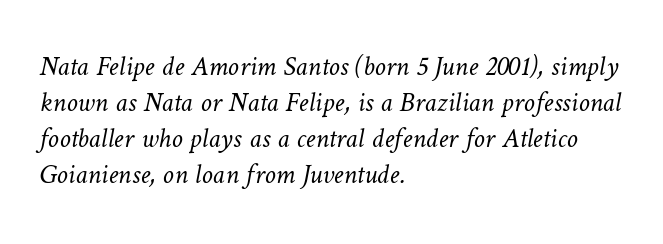
The image shows 28 px light type; set left-aligned, normal line spacing (1.28x), normal letter spacing, not underlined; low stroke contrast and a medium x-height.
